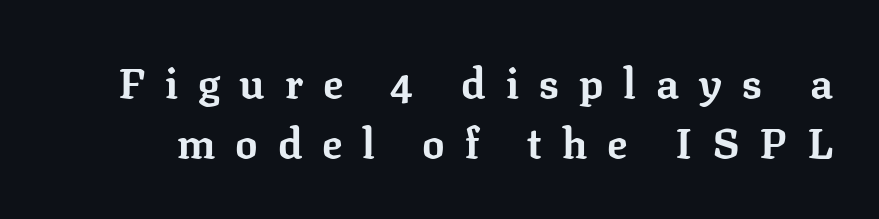
The image shows 42 px bold serif type, upright; set normal line spacing (1.44x), unusually wide letter spacing (+0.47 em), not underlined; low stroke contrast and a medium x-height.
